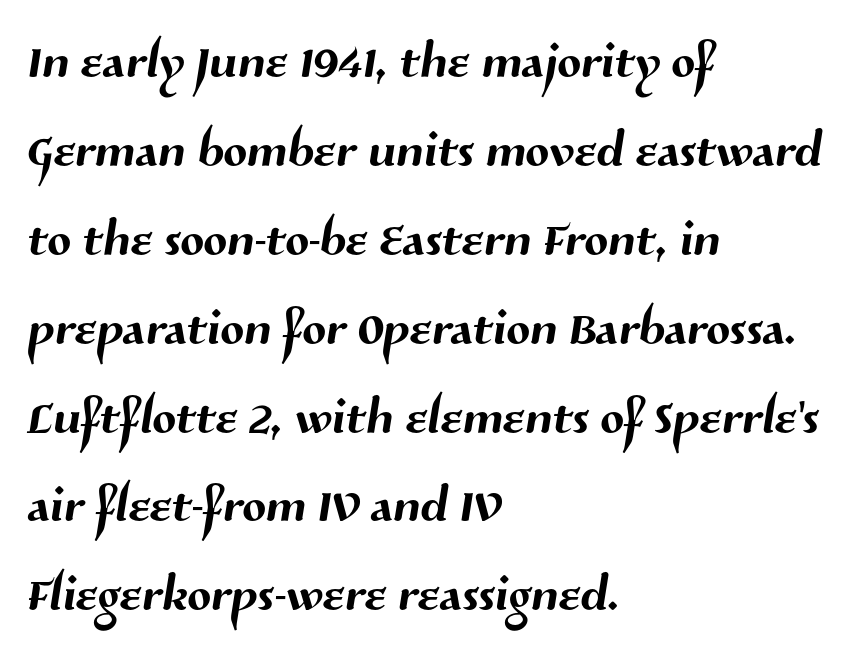
Q: Is the typeface a serif or a sans-serif typeface? A: Sans-serif.
Q: Is the text underlined? A: No.
Q: How is the paragraph aligned? A: Left-aligned.
Q: Is the spacing between letters normal or unusually wide? A: Normal.
Q: Is the spacing between lines tight, normal or loose? A: Normal.
Q: Width (condensed, normal, or wide)? A: Normal.
Q: Stroke contrast? A: Medium.
Q: x-height? A: Medium.
Q: Monospaced? A: No.
